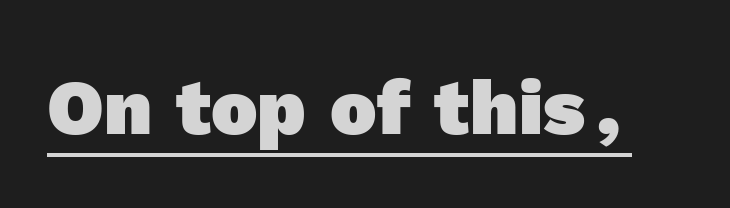
Q: Is the text bold? A: Yes.
Q: Is the typeface a serif or a sans-serif typeface? A: Sans-serif.
Q: Is the text underlined? A: Yes.
Q: Is the spacing between letters normal or unusually wide? A: Normal.
Q: Width (condensed, normal, or wide)? A: Normal.
Q: x-height? A: Medium.
Q: Monospaced? A: No.
